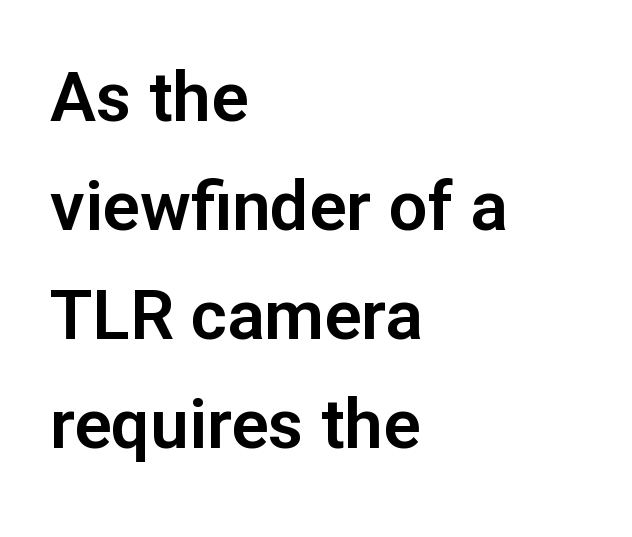
{"serif": "no", "italic": "no", "width": "normal", "stroke_contrast": "low", "x_height": "medium", "monospaced": "no", "underline": "no", "align": "left", "line_spacing": "normal", "line_spacing_ratio": 1.58, "letter_spacing": "normal", "letter_spacing_em": 0.0, "glyph_px": 69}
